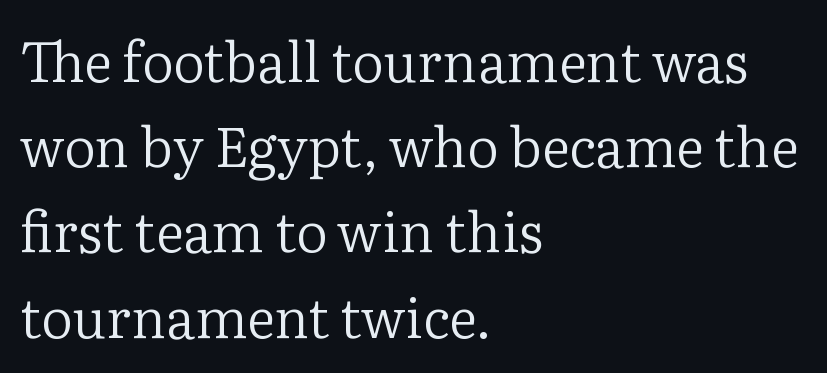
You can tell it's not italic because the verticals are truly vertical. Observe the ordinary spacing: letters are neighbours, not strangers. A clean baseline with only descenders dipping below it. Do the characters align in a grid? No, the font is proportional. Think standard paragraph weight, or any step lighter than that. The passage shown stacks its lines at a standard gap.
